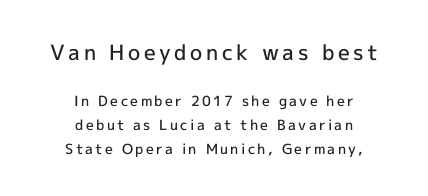
The image shows 21 px text type, upright; set centered, line spacing 1.71x, not underlined; the first (top) block is 1.5x larger.
